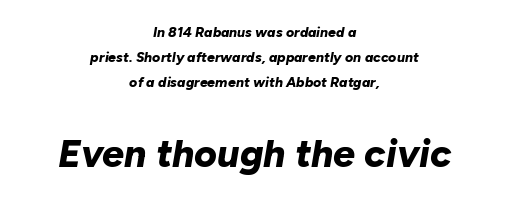
{"italic": "yes", "lean": "right", "slant_degrees": 10, "bold": "yes", "weight": "bold", "width": "normal", "stroke_contrast": "low", "x_height": "medium", "monospaced": "no", "underline": "no", "align": "center", "line_spacing_ratio": 1.78, "letter_spacing": "normal", "letter_spacing_em": 0.0, "larger_block": "second", "size_ratio": 2.79, "glyph_px": 39}
